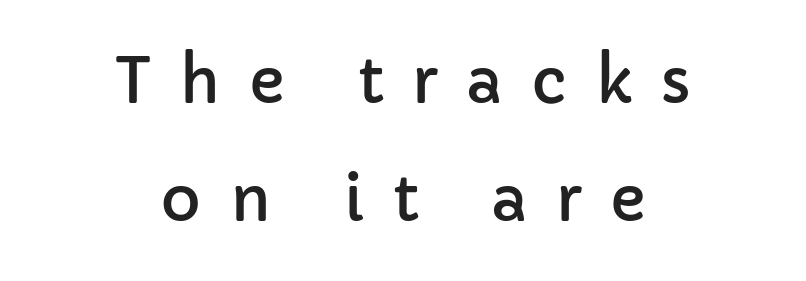
The image shows 62 px sans-serif type, upright; set centered, loose line spacing (1.9x), unusually wide letter spacing (+0.46 em), not underlined; low stroke contrast and a medium x-height.
